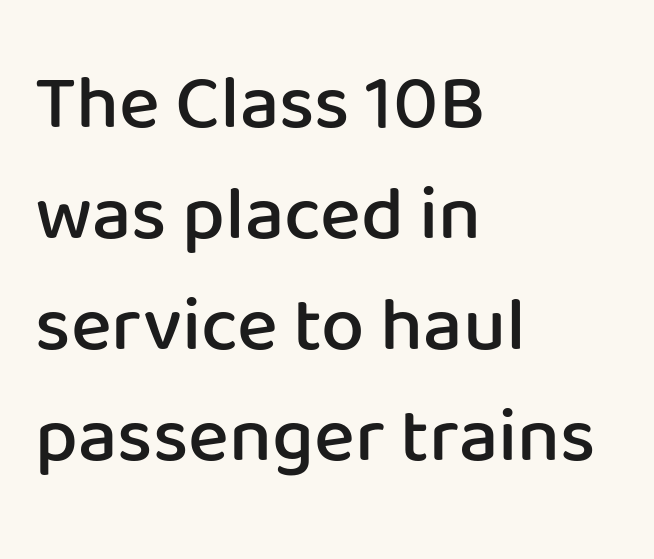
The lines in this sample share a left origin and differ only in where they stop. The type is set solid horizontally, with unmodified tracking. Regarding leading, the lines here are spaced in the standard way. The typeface chosen for these lines omits serifs. Nobody drew a line under any word here. In terms of posture, this sample is upright.
